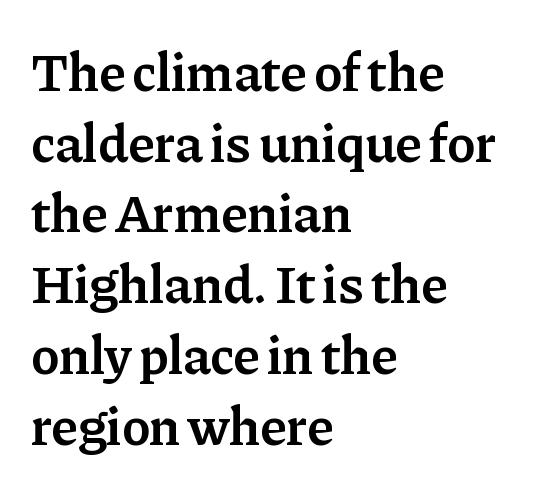
Q: Is the text bold? A: Semi-bold.
Q: Is the text italic (slanted)? A: No, it is upright.
Q: Is the typeface a serif or a sans-serif typeface? A: Serif.
Q: Is the text underlined? A: No.
Q: How is the paragraph aligned? A: Left-aligned.
Q: Is the spacing between letters normal or unusually wide? A: Normal.
Q: Is the spacing between lines tight, normal or loose? A: Normal.
Q: Width (condensed, normal, or wide)? A: Normal.
Q: Stroke contrast? A: Low.
Q: x-height? A: Medium.
Q: Monospaced? A: No.
